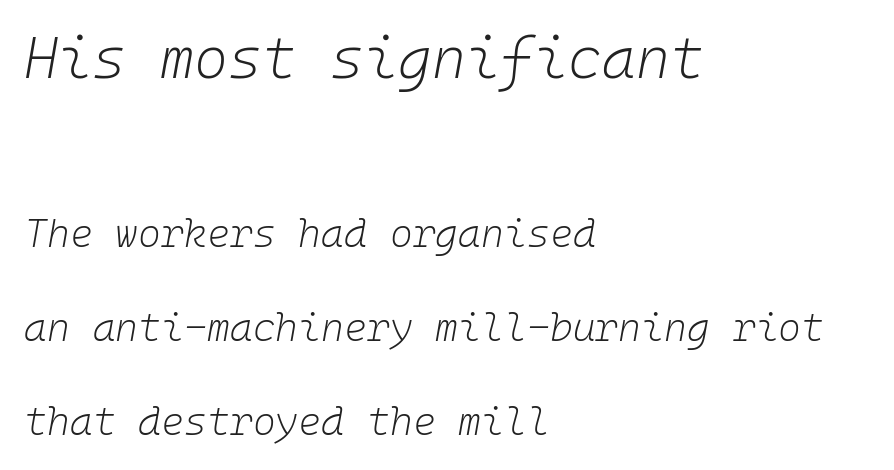
Q: Is the text bold? A: No.
Q: Is the text italic (slanted)? A: Yes, it leans right by about 10 degrees.
Q: Is the text underlined? A: No.
Q: How is the paragraph aligned? A: Left-aligned.
Q: Is the spacing between letters normal or unusually wide? A: Normal.
Q: Is the spacing between lines tight, normal or loose? A: Loose.
Q: Which block of text is set in a larger size, the first (top) or the second (bottom)? A: The first (top) one.
Q: Width (condensed, normal, or wide)? A: Normal.
Q: Stroke contrast? A: Low.
Q: x-height? A: Medium.
Q: Monospaced? A: Yes.
